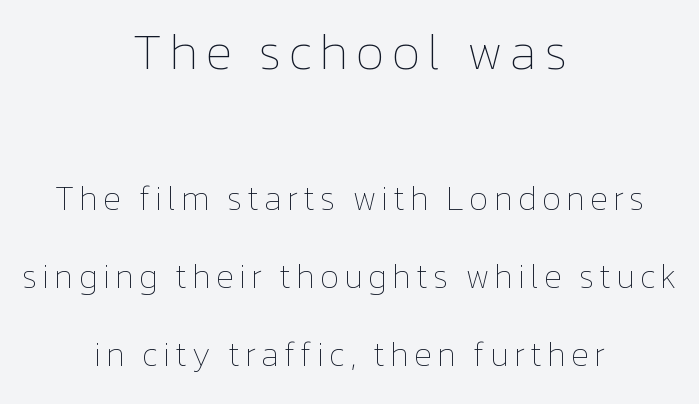
{"italic": "no", "bold": "no", "weight": "thin", "width": "normal", "stroke_contrast": "low", "x_height": "medium", "monospaced": "no", "underline": "no", "align": "center", "line_spacing": "loose", "line_spacing_ratio": 2.3, "larger_block": "first", "size_ratio": 1.5, "glyph_px": 51}
